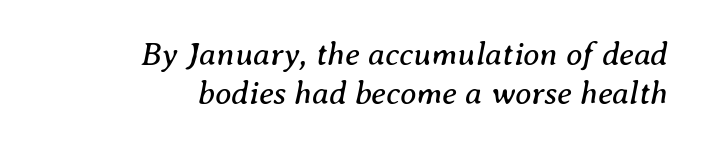
{"serif": "yes", "italic": "yes", "lean": "right", "slant_degrees": 8, "bold": "no", "weight": "regular", "width": "normal", "stroke_contrast": "medium", "x_height": "medium", "monospaced": "no", "underline": "no", "align": "right", "line_spacing_ratio": 1.19, "letter_spacing": "normal", "letter_spacing_em": 0.0, "glyph_px": 33}
